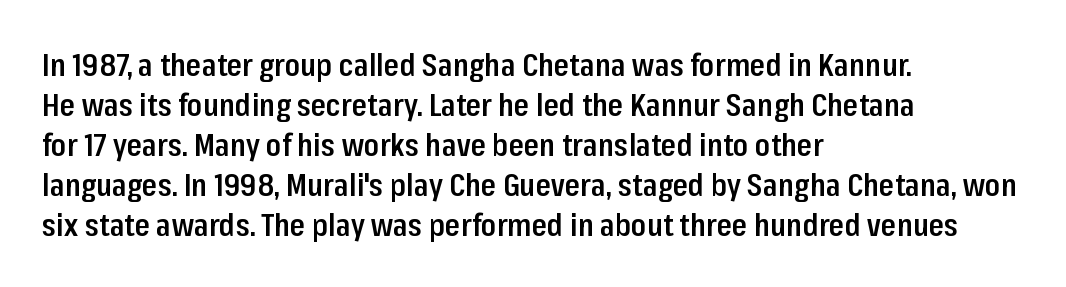
{"serif": "no", "italic": "no", "bold": "semi", "weight": "semibold", "width": "condensed", "stroke_contrast": "low", "x_height": "medium", "monospaced": "no", "underline": "no", "align": "left", "line_spacing": "normal", "line_spacing_ratio": 1.29, "letter_spacing": "normal", "letter_spacing_em": 0.0, "glyph_px": 31}
